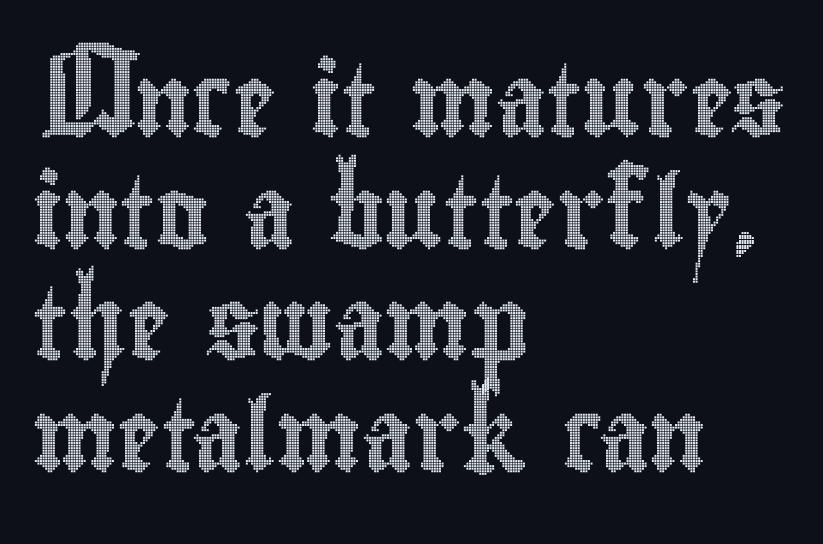
The image shows 72 px condensed type, upright; set left-aligned, normal line spacing (1.55x), normal letter spacing, not underlined; a small x-height.
